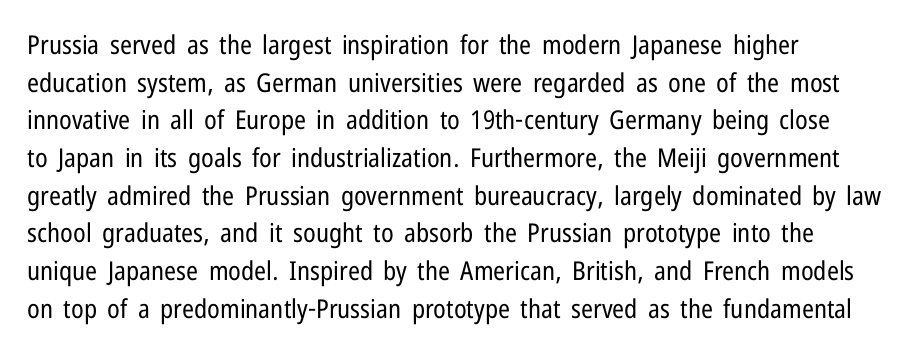
The image shows 26 px text type, upright; set left-aligned, normal line spacing (1.45x), normal letter spacing, not underlined.
